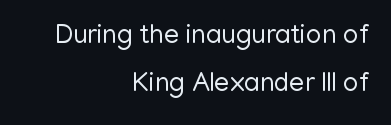
The horizontal fit of the characters is conventional and even. Line endings align vertically; line beginnings do not. The space directly below the letters is spotless. Posture: vertical. The font is comparable to plain body text, perhaps lighter.
